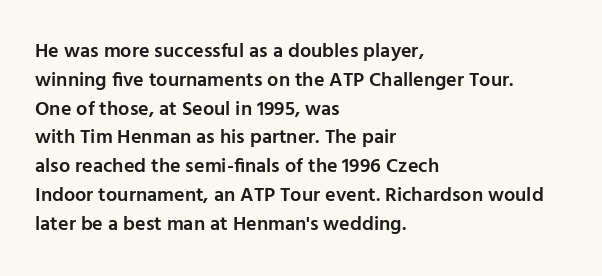
Anything drawn beneath the words? Only blank space. The line-height multiplier appears to be the usual default. Rendered with straight, roman letterforms. Each word holds together tightly as a unit, with standard inter-letter gaps. Every letter is mildly thick-stroked: semibold rather than bold. The paragraph has a hard left edge and a soft right edge.
